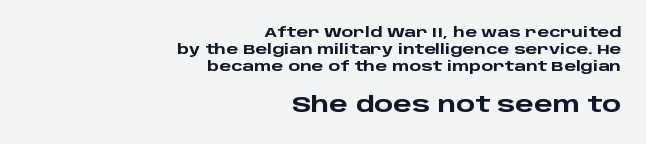
{"italic": "no", "bold": "yes", "underline": "no", "align": "right", "line_spacing_ratio": 1.23, "letter_spacing": "normal", "letter_spacing_em": 0.0, "larger_block": "second", "size_ratio": 1.57, "glyph_px": 22}
